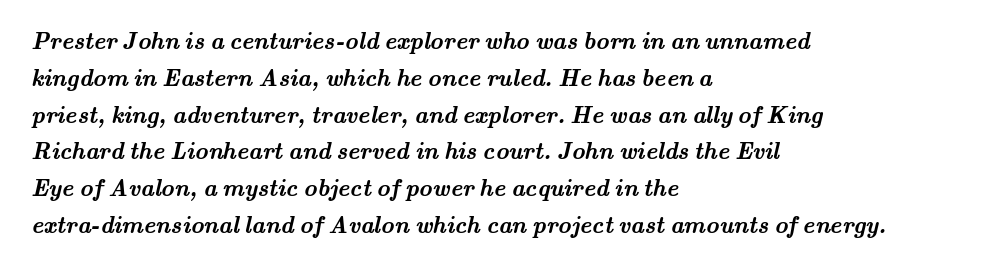
Q: Is the text bold? A: Yes.
Q: Is the text underlined? A: No.
Q: How is the paragraph aligned? A: Left-aligned.
Q: Is the spacing between letters normal or unusually wide? A: Normal.
Q: Is the spacing between lines tight, normal or loose? A: Normal.
